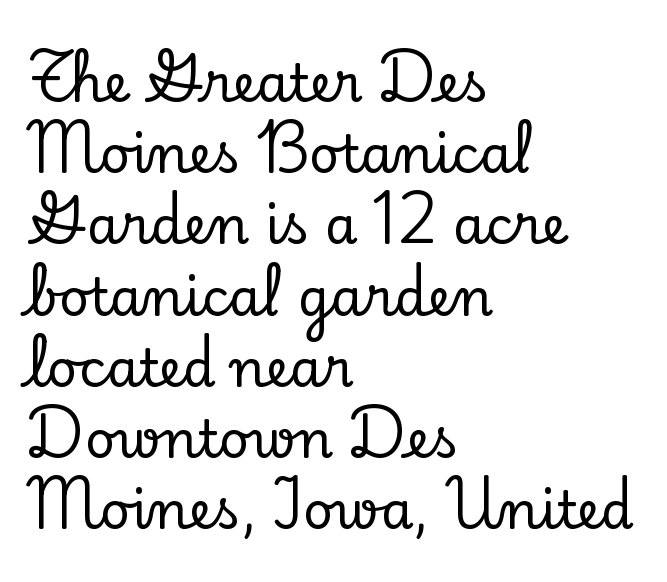
The face used here is seriffed, in the tradition of book romans. Spacing verdict: proportional, widths tailored to each character. Ordinary non-slanted type is in use. Underline: absent. In terms of leading, this rendering sits right in the middle.
